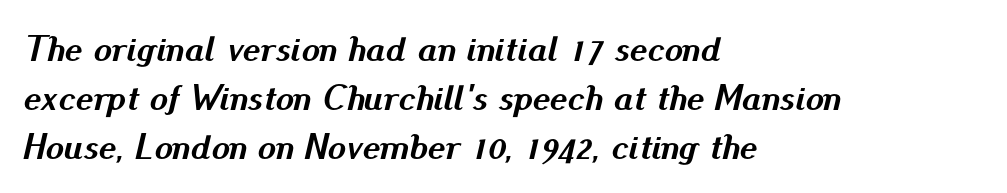
Q: Is the text bold? A: Yes.
Q: Is the text italic (slanted)? A: Yes, it leans right by about 13 degrees.
Q: Is the text underlined? A: No.
Q: How is the paragraph aligned? A: Left-aligned.
Q: Is the spacing between letters normal or unusually wide? A: Normal.
Q: Is the spacing between lines tight, normal or loose? A: Normal.
Q: Width (condensed, normal, or wide)? A: Normal.
Q: Stroke contrast? A: Medium.
Q: x-height? A: Small.
Q: Monospaced? A: No.
